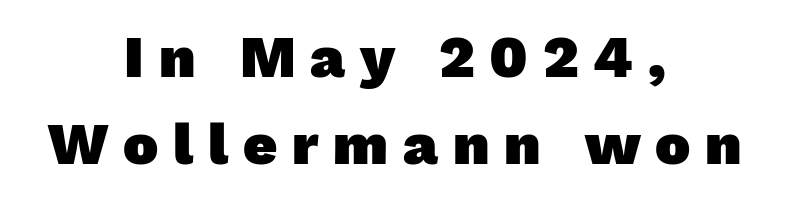
Neither beginnings nor endings align; midpoints do. Plenty of ink on the page — the face is bold. Leading matches the norm, producing a regular column. Unmarked baselines from the first word to the last. Varying glyph widths throughout — classic text-font behaviour. The tracking jumps out immediately: characters are airy and widely separated.
